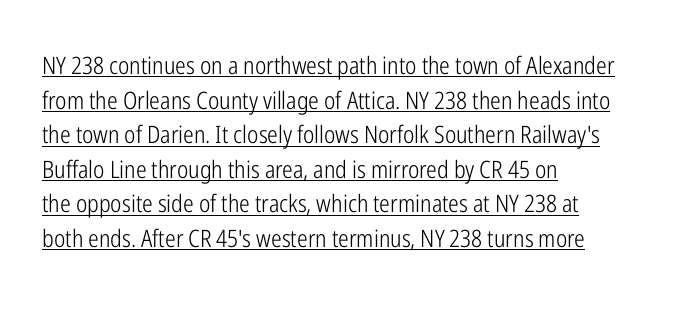
{"italic": "no", "bold": "no", "underline": "yes", "align": "left", "line_spacing": "normal", "line_spacing_ratio": 1.44, "letter_spacing": "normal", "letter_spacing_em": 0.0, "glyph_px": 24}
